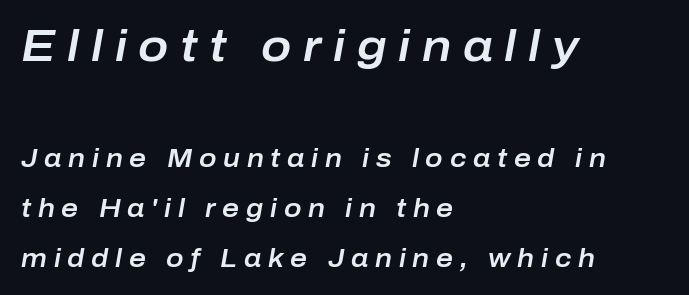
{"italic": "yes", "lean": "right", "slant_degrees": 10, "width": "normal", "stroke_contrast": "low", "x_height": "medium", "monospaced": "no", "underline": "no", "align": "left", "line_spacing": "loose", "line_spacing_ratio": 1.93, "letter_spacing": "wide", "letter_spacing_em": 0.26, "larger_block": "first", "size_ratio": 1.73, "glyph_px": 45}
